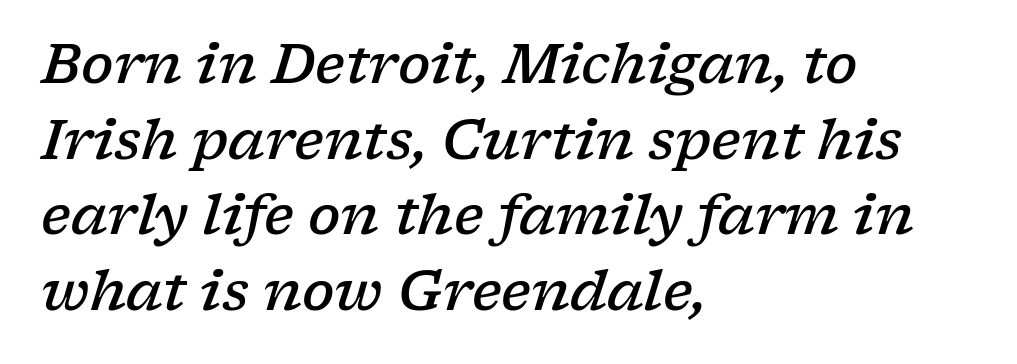
The image shows 54 px semibold, wide serif type, italic (leaning right); set left-aligned, normal line spacing (1.4x), normal letter spacing, not underlined; low stroke contrast and a medium x-height.
